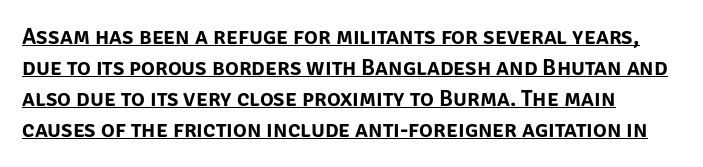
Rows of type keep a routine distance in the vertical direction. This is roman type, the default non-slanted kind. This sample uses plain, unmodified letter spacing. Emphasis is given by a line drawn under the lettering.
